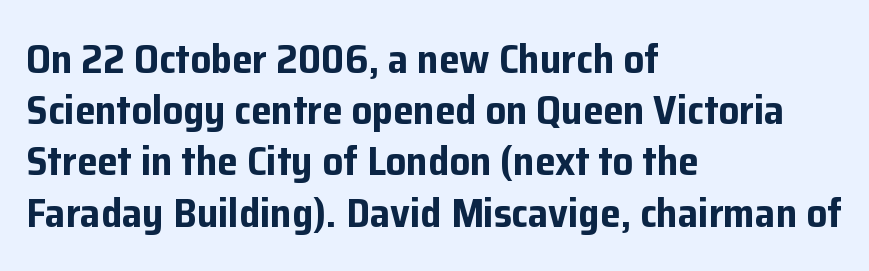
{"serif": "no", "italic": "no", "bold": "yes", "weight": "bold", "width": "normal", "stroke_contrast": "low", "x_height": "medium", "monospaced": "no", "underline": "no", "align": "left", "line_spacing": "normal", "line_spacing_ratio": 1.25, "letter_spacing": "normal", "letter_spacing_em": 0.0, "glyph_px": 41}
